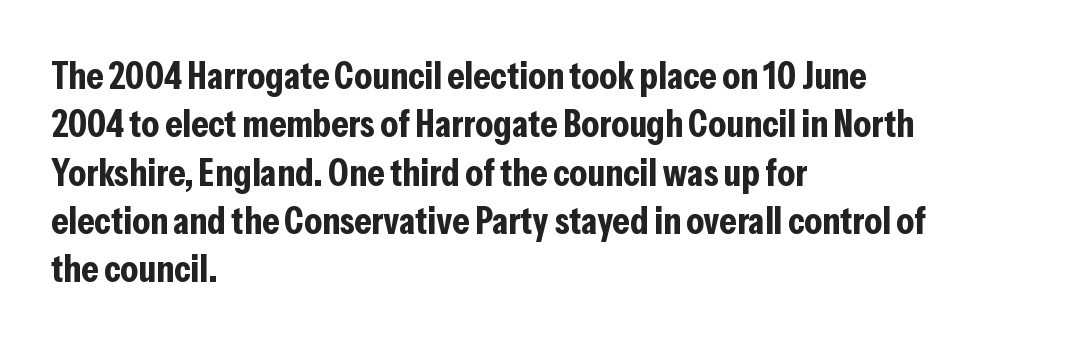
Do the characters align in a grid? No, the font is proportional. The gap between lines stays unmarked. Every character sits straight up, as roman type does. Characters follow at the spacing the type designer built in. Heavy-handed strokes throughout: this text is bold.
